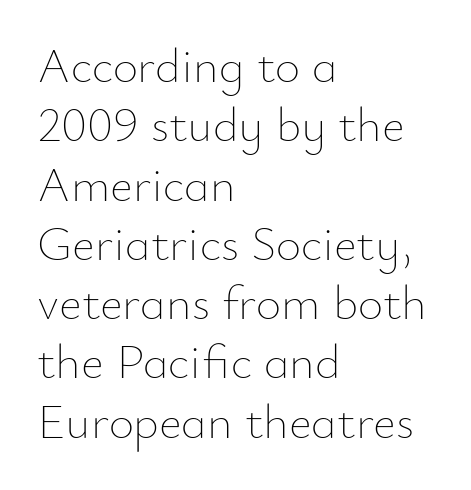
Q: Is the text bold? A: No.
Q: Is the text italic (slanted)? A: No, it is upright.
Q: Is the text underlined? A: No.
Q: How is the paragraph aligned? A: Left-aligned.
Q: Is the spacing between letters normal or unusually wide? A: Normal.
Q: Width (condensed, normal, or wide)? A: Normal.
Q: Stroke contrast? A: Low.
Q: x-height? A: Small.
Q: Monospaced? A: No.
